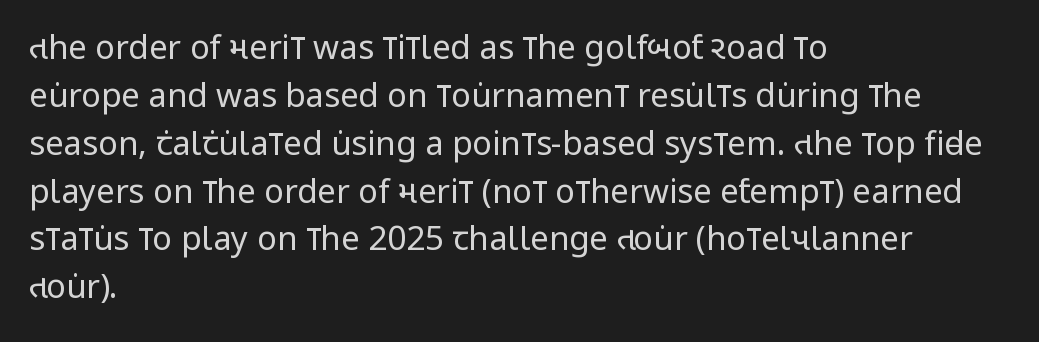
{"serif": "no", "italic": "no", "bold": "no", "weight": "regular", "width": "condensed", "stroke_contrast": "low", "x_height": "large", "monospaced": "no", "underline": "no", "align": "left", "line_spacing": "normal", "line_spacing_ratio": 1.45, "letter_spacing": "normal", "letter_spacing_em": 0.0, "glyph_px": 33}
